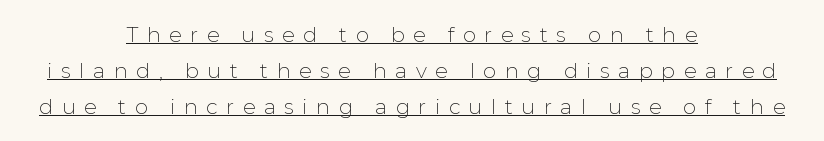
Q: Is the text bold? A: No.
Q: Is the text italic (slanted)? A: No, it is upright.
Q: Is the text underlined? A: Yes.
Q: How is the paragraph aligned? A: Centered.
Q: Is the spacing between letters normal or unusually wide? A: Unusually wide.
